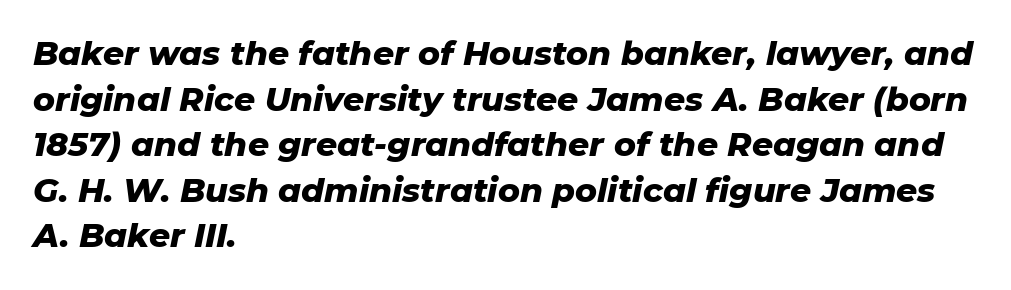
The image shows 33 px heavy type, italic (leaning right); set left-aligned, normal line spacing (1.38x), normal letter spacing, not underlined; low stroke contrast and a medium x-height.
